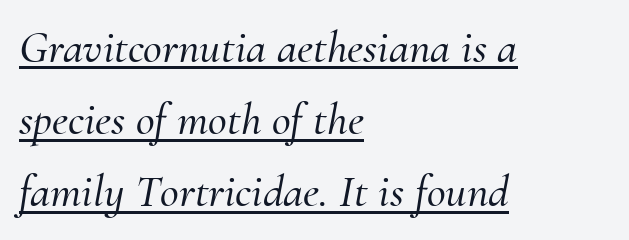
The image shows 46 px serif type, italic (leaning right); set left-aligned, normal line spacing (1.57x), normal letter spacing, underlined; medium stroke contrast and a small x-height.
